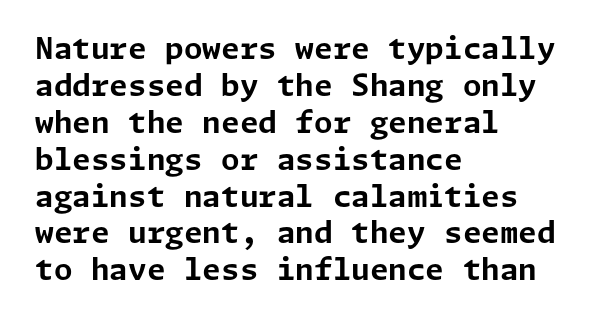
Q: Is the text bold? A: Yes.
Q: Is the text italic (slanted)? A: No, it is upright.
Q: Is the typeface a serif or a sans-serif typeface? A: Sans-serif.
Q: Is the text underlined? A: No.
Q: How is the paragraph aligned? A: Left-aligned.
Q: Is the spacing between letters normal or unusually wide? A: Normal.
Q: Width (condensed, normal, or wide)? A: Normal.
Q: Stroke contrast? A: Low.
Q: x-height? A: Medium.
